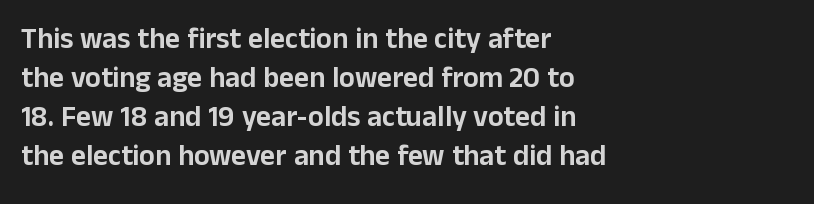
{"serif": "no", "italic": "no", "width": "normal", "stroke_contrast": "low", "x_height": "medium", "monospaced": "no", "underline": "no", "align": "left", "line_spacing": "normal", "line_spacing_ratio": 1.34, "letter_spacing": "normal", "letter_spacing_em": 0.0, "glyph_px": 29}
